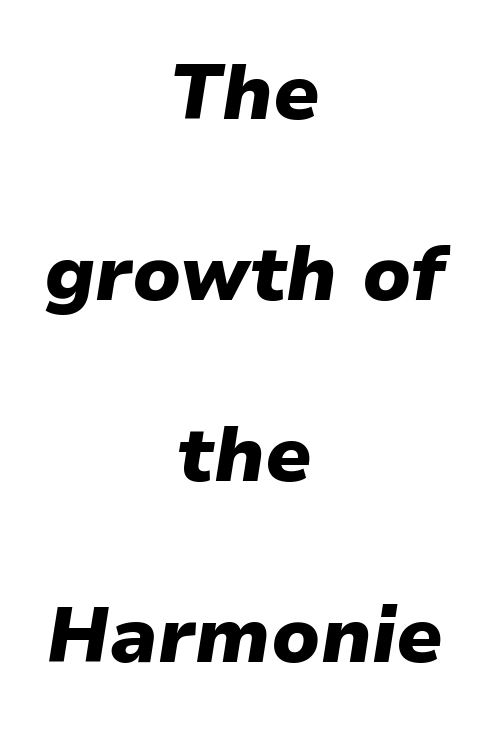
{"italic": "yes", "lean": "right", "slant_degrees": 9, "bold": "yes", "weight": "heavy", "width": "normal", "stroke_contrast": "low", "x_height": "medium", "monospaced": "no", "underline": "no", "align": "center", "line_spacing": "loose", "line_spacing_ratio": 2.35, "letter_spacing": "normal", "letter_spacing_em": 0.0, "glyph_px": 77}
